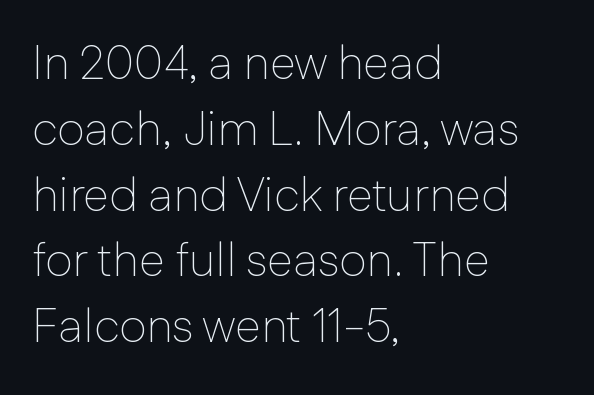
The rendering shows plain stroke endings on the letterforms — a sans-serif design. The glyphs are unaccompanied by any horizontal stroke below them. Inter-character spacing is left at the font's built-in metrics. Which margin do the lines hug? The left one — the right edge is uneven. Unbolded letterforms with no extra heft. Is this a fixed-width face? No — the glyphs have proportional, varying widths.
